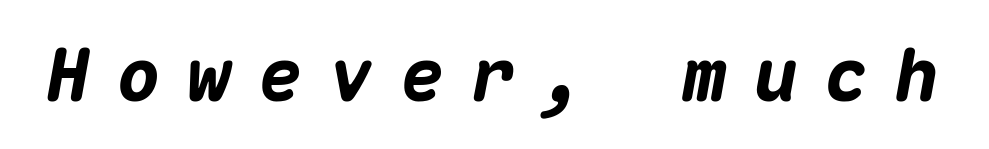
You could count columns in this text — the font is strictly monospaced. The specimen omits any rule beneath the text block's lines. Tracking value appears strongly positive — letters spread wide. Italic? Definitely — the glyphs are oblique. The glyphs have the mass of a bold cut.
